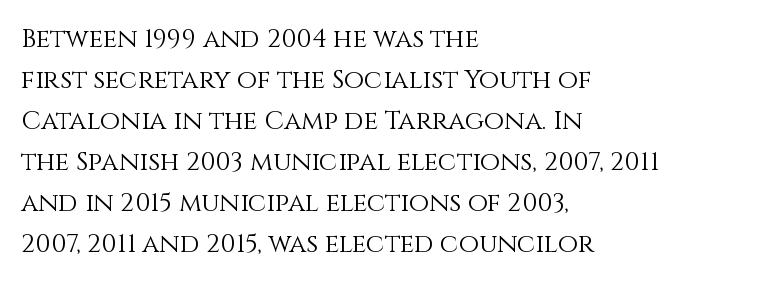
Q: Is the text bold? A: No.
Q: Is the text italic (slanted)? A: No, it is upright.
Q: Is the text underlined? A: No.
Q: How is the paragraph aligned? A: Left-aligned.
Q: Is the spacing between letters normal or unusually wide? A: Normal.
Q: Is the spacing between lines tight, normal or loose? A: Normal.
